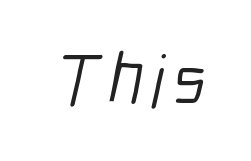
The letters advance in unequal steps, a hallmark of proportional type. Stroke mass is kept to a normal reading level or below. The baseline area is clear. The face used here is a sans, in the tradition of grotesques and geometrics.
